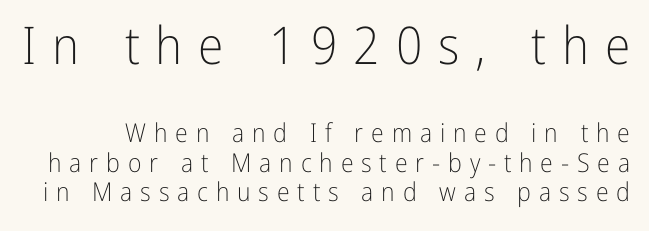
Q: Is the text bold? A: No.
Q: Is the text italic (slanted)? A: No, it is upright.
Q: Is the typeface a serif or a sans-serif typeface? A: Sans-serif.
Q: Is the text underlined? A: No.
Q: Is the spacing between letters normal or unusually wide? A: Unusually wide.
Q: Is the spacing between lines tight, normal or loose? A: Tight.
Q: Which block of text is set in a larger size, the first (top) or the second (bottom)? A: The first (top) one.
Q: Width (condensed, normal, or wide)? A: Condensed.
Q: Stroke contrast? A: Low.
Q: x-height? A: Medium.
Q: Monospaced? A: No.
